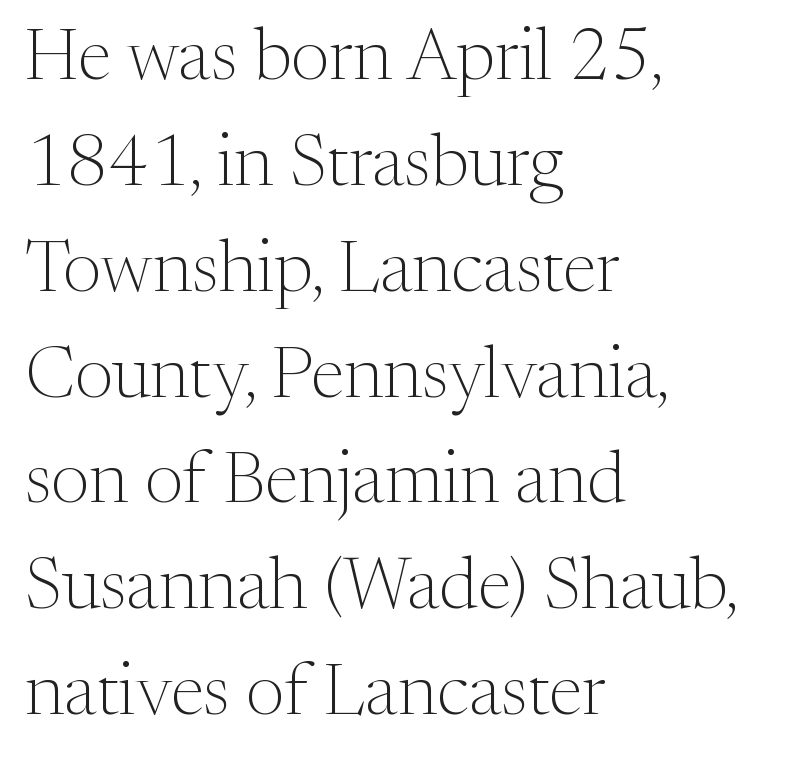
Q: Is the text bold? A: No.
Q: Is the text italic (slanted)? A: No, it is upright.
Q: Is the typeface a serif or a sans-serif typeface? A: Serif.
Q: Is the text underlined? A: No.
Q: How is the paragraph aligned? A: Left-aligned.
Q: Is the spacing between letters normal or unusually wide? A: Normal.
Q: Is the spacing between lines tight, normal or loose? A: Normal.
Q: Width (condensed, normal, or wide)? A: Normal.
Q: Stroke contrast? A: Medium.
Q: x-height? A: Medium.
Q: Monospaced? A: No.
